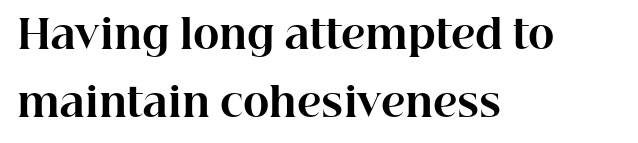
Q: Is the text bold? A: Yes.
Q: Is the text italic (slanted)? A: No, it is upright.
Q: Is the typeface a serif or a sans-serif typeface? A: Serif.
Q: Is the text underlined? A: No.
Q: How is the paragraph aligned? A: Left-aligned.
Q: Is the spacing between letters normal or unusually wide? A: Normal.
Q: Width (condensed, normal, or wide)? A: Normal.
Q: Stroke contrast? A: High.
Q: x-height? A: Medium.
Q: Monospaced? A: No.
